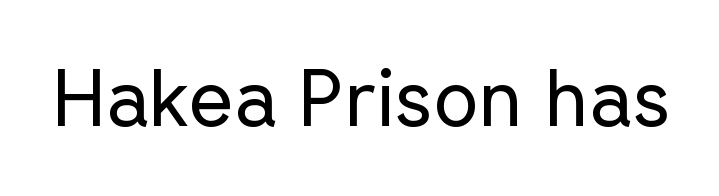
Characters follow at the spacing the type designer built in. The letters look calm and open, with moderate or lighter stems. Look at the bottom of the vertical strokes: they stop flat, with no serifs. Ordinary non-slanted type is in use. A typesetter would call this proportional, since set widths differ per character. Honestly, there is no underline to notice here at all.
